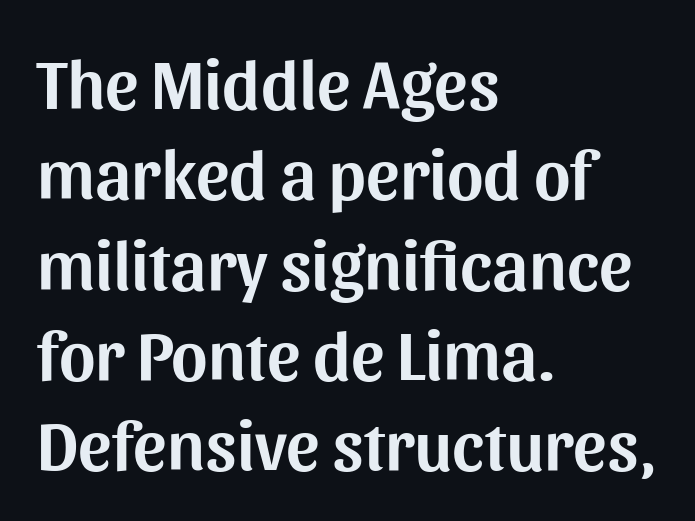
{"serif": "no", "italic": "no", "width": "normal", "stroke_contrast": "medium", "x_height": "medium", "monospaced": "no", "underline": "no", "align": "left", "line_spacing": "normal", "line_spacing_ratio": 1.29, "letter_spacing": "normal", "letter_spacing_em": 0.0, "glyph_px": 70}
